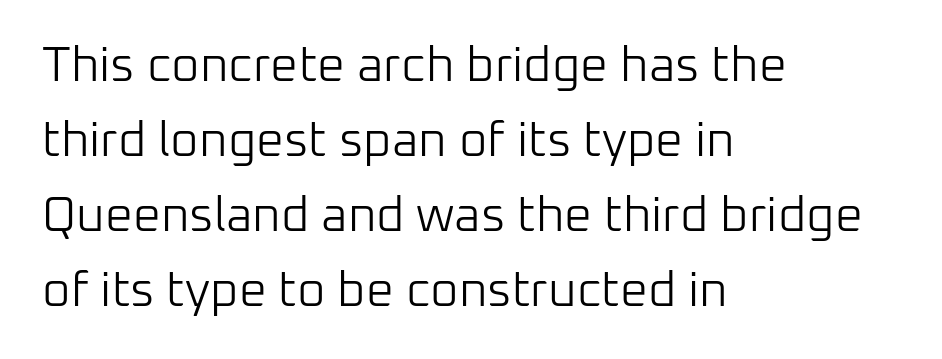
The vertical gap from one line to the next is medium. Descenders hang freely into open space. Every row of glyphs begins at an identical x-position on the left. Students, note that the glyphs here touch the page at normal intervals. Think of a printed novel: that variable character pitch is what you see here. This is the regular roman posture of the typeface.
